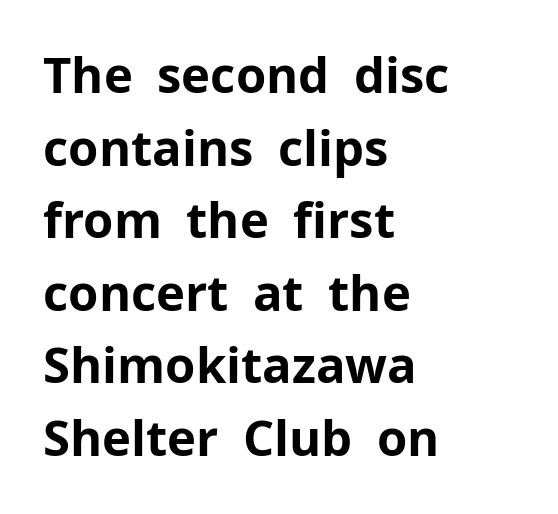
Successive baselines arrive at the customary interval. Has an underline been added? It has not. Examine the stroke ends and you'll find no serifs. Is this a fixed-width face? No — the glyphs have proportional, varying widths. The type is set solid horizontally, with unmodified tracking. Posture: straight, roman, zero tilt.
